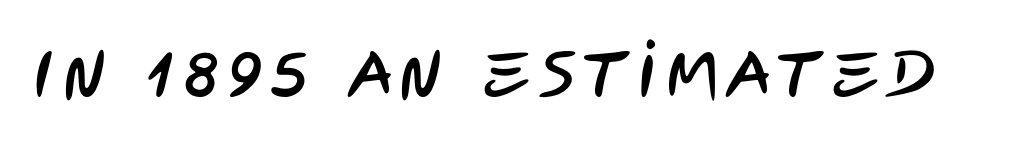
The image shows 65 px condensed sans-serif type; set not underlined; low stroke contrast and a large x-height.
